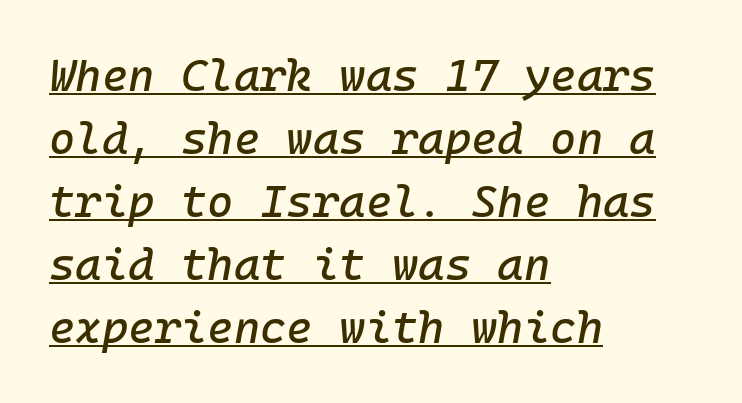
{"italic": "yes", "lean": "right", "slant_degrees": 10, "width": "normal", "stroke_contrast": "low", "x_height": "medium", "underline": "yes", "align": "left", "line_spacing": "normal", "line_spacing_ratio": 1.4, "letter_spacing": "normal", "letter_spacing_em": 0.0, "glyph_px": 45}
